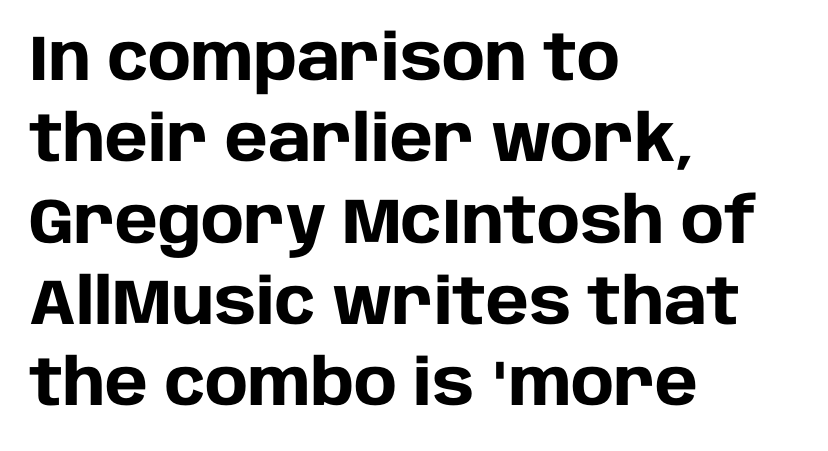
{"serif": "no", "italic": "no", "bold": "yes", "weight": "heavy", "width": "normal", "stroke_contrast": "low", "x_height": "large", "monospaced": "no", "underline": "no", "align": "left", "line_spacing": "normal", "line_spacing_ratio": 1.27, "letter_spacing": "normal", "letter_spacing_em": 0.0, "glyph_px": 64}
